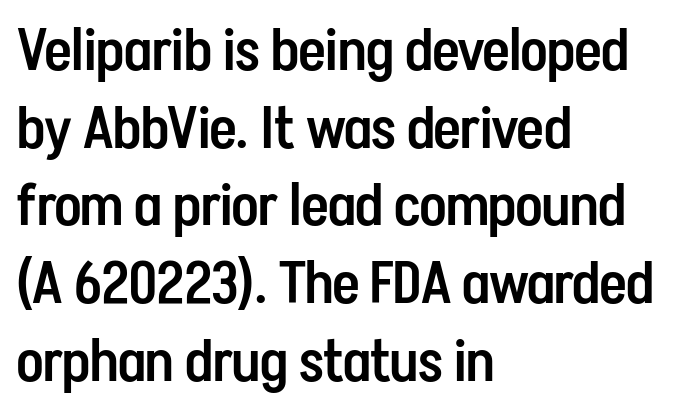
The image shows 58 px semibold, condensed sans-serif type, upright; set left-aligned, normal line spacing (1.34x), normal letter spacing, not underlined; low stroke contrast and a medium x-height.
